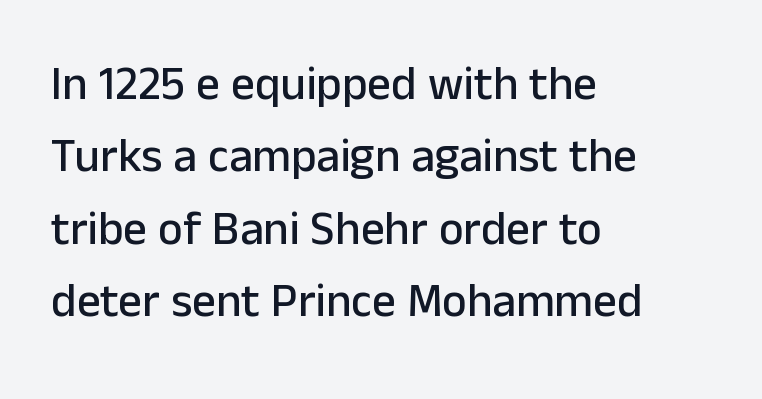
The image shows 47 px sans-serif type, upright; set left-aligned, normal line spacing (1.54x), normal letter spacing, not underlined; low stroke contrast and a medium x-height.
